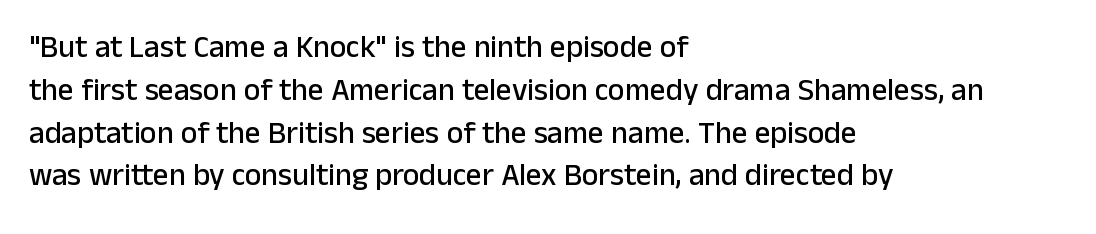
{"serif": "no", "italic": "no", "width": "normal", "stroke_contrast": "low", "x_height": "medium", "monospaced": "no", "underline": "no", "align": "left", "line_spacing": "normal", "line_spacing_ratio": 1.38, "letter_spacing": "normal", "letter_spacing_em": 0.0, "glyph_px": 31}
